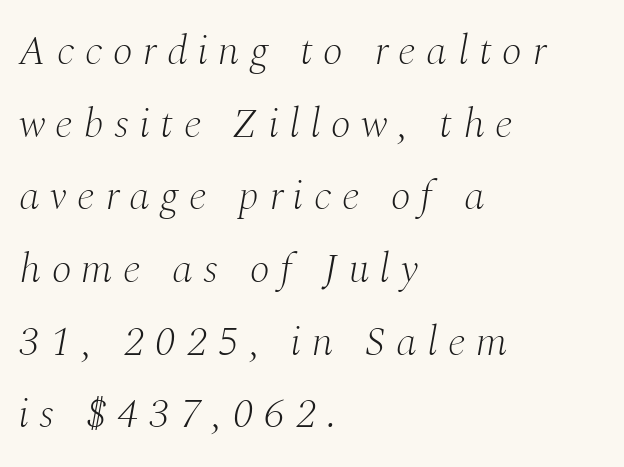
{"serif": "yes", "italic": "yes", "lean": "right", "slant_degrees": 10, "bold": "no", "weight": "light", "width": "normal", "stroke_contrast": "medium", "x_height": "medium", "monospaced": "no", "underline": "no", "align": "left", "line_spacing_ratio": 1.73, "letter_spacing": "wide", "letter_spacing_em": 0.25, "glyph_px": 42}
